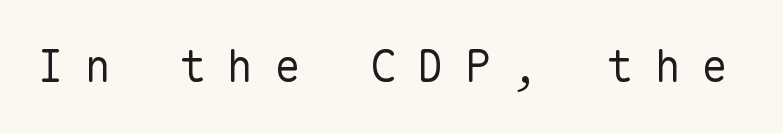
The words here are not underlined. Every stem runs plumb, perpendicular to the baseline. A quiet, ordinary-to-light weight characterises the typeface. Fixed-width glyphs throughout — classic coding-font behaviour.
